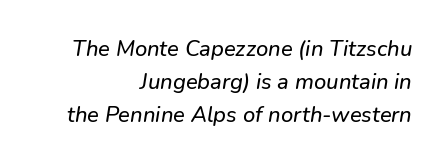
The image shows 22 px text type; set right-aligned, normal line spacing (1.49x), normal letter spacing, not underlined.
